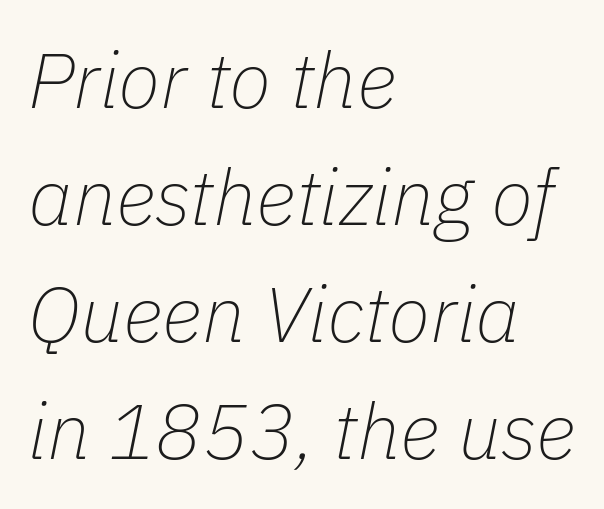
Q: Is the text bold? A: No.
Q: Is the text italic (slanted)? A: Yes, it leans right by about 11 degrees.
Q: Is the text underlined? A: No.
Q: How is the paragraph aligned? A: Left-aligned.
Q: Is the spacing between letters normal or unusually wide? A: Normal.
Q: Is the spacing between lines tight, normal or loose? A: Normal.
Q: Width (condensed, normal, or wide)? A: Normal.
Q: Stroke contrast? A: Low.
Q: x-height? A: Medium.
Q: Monospaced? A: No.
